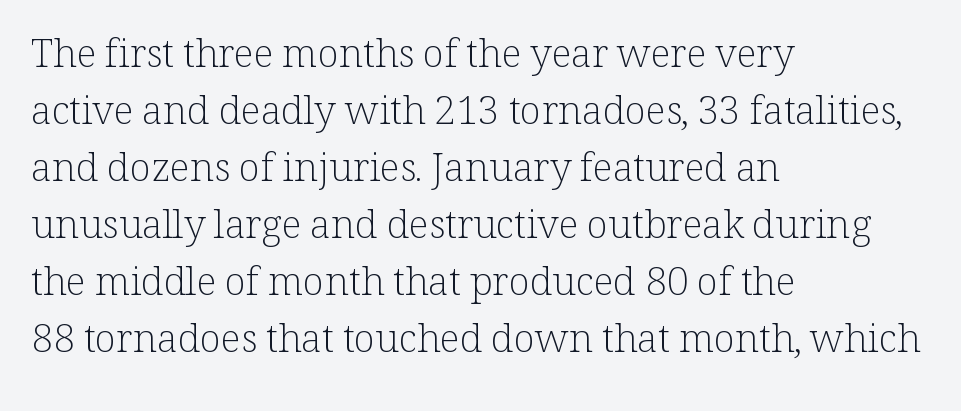
Tracking value appears to be zero — textbook default spacing. The zone under the glyphs is completely vacant. This block has exactly the height ordinary leading produces. This sample is left-justified, so line endings fall wherever the words run out. Spacing verdict: proportional, widths tailored to each character. The lettering holds an erect, upright posture throughout.
